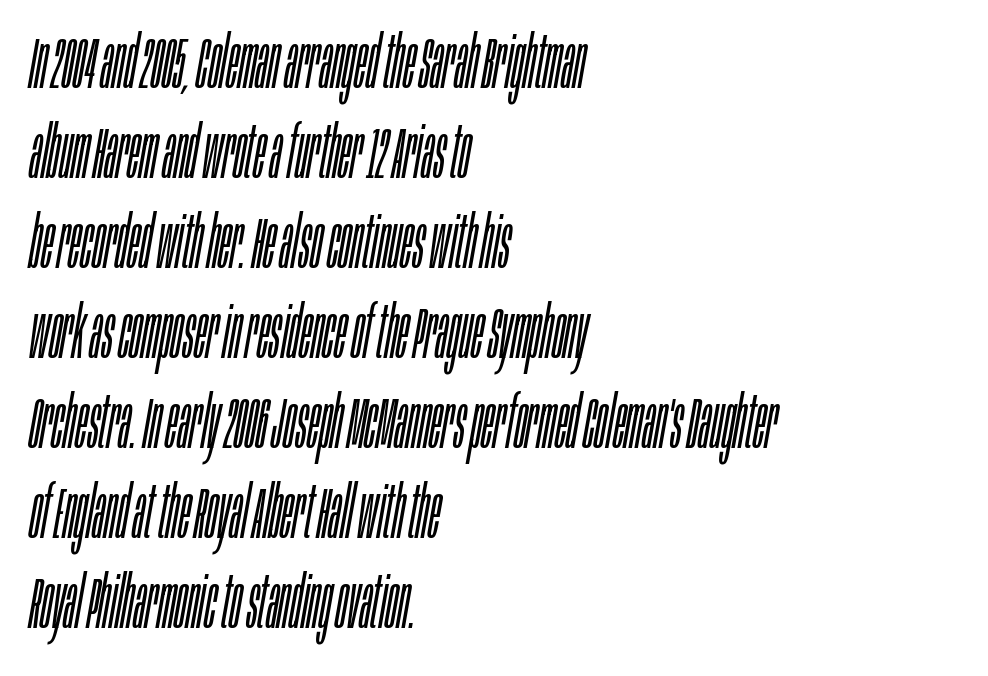
Does extra space separate the letters? No, they use regular spacing. The face used here has a pronounced slope to its letters. Evenly set lines give the paragraph a standard silhouette. Think standard paragraph weight, or any step lighter than that. This rendering features lettering with no underline. Typeset ragged right — the left edge is the straight one.
